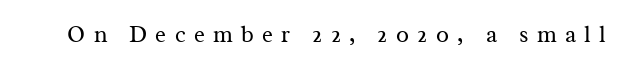
Q: Is the text bold? A: No.
Q: Is the text italic (slanted)? A: No, it is upright.
Q: Is the text underlined? A: No.
Q: Is the spacing between letters normal or unusually wide? A: Unusually wide.
